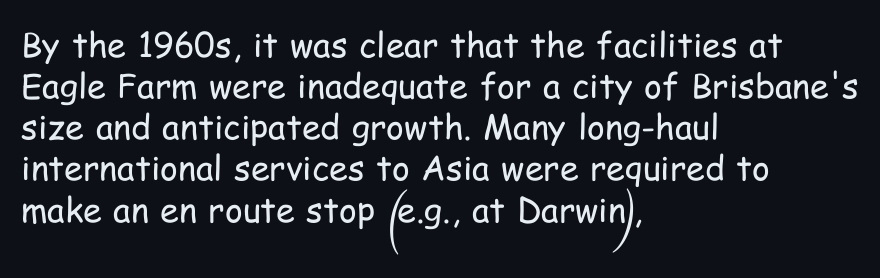
The image shows 34 px regular-weight, condensed sans-serif type, upright; set left-aligned, line spacing 1.21x, normal letter spacing, not underlined; low stroke contrast and a medium x-height.
